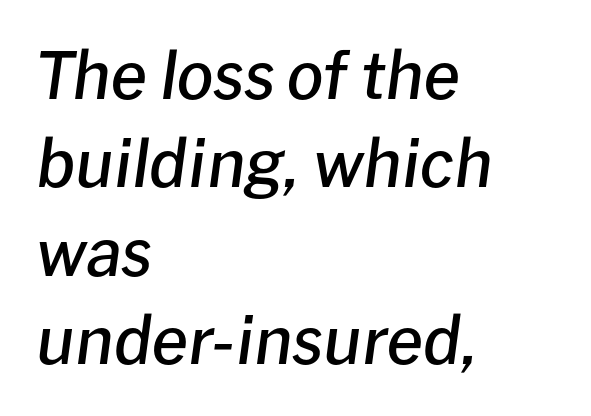
The image shows 65 px semibold type, italic (leaning right); set left-aligned, normal line spacing (1.36x), normal letter spacing, not underlined; low stroke contrast and a medium x-height.
